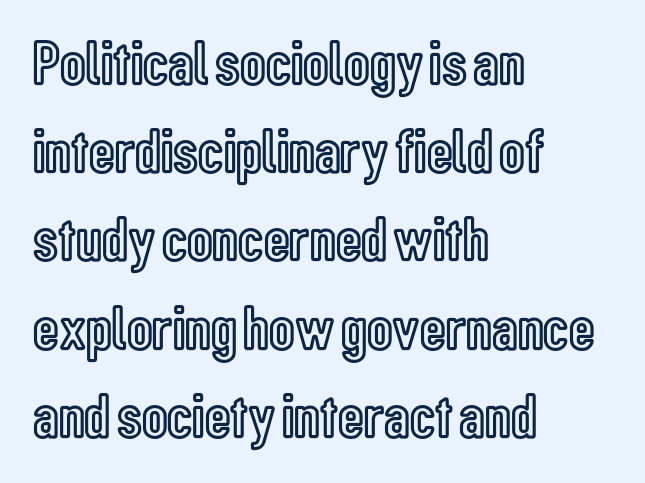
{"italic": "no", "width": "condensed", "x_height": "medium", "monospaced": "no", "underline": "no", "align": "left", "line_spacing": "normal", "line_spacing_ratio": 1.4, "letter_spacing": "normal", "letter_spacing_em": 0.0, "glyph_px": 63}
